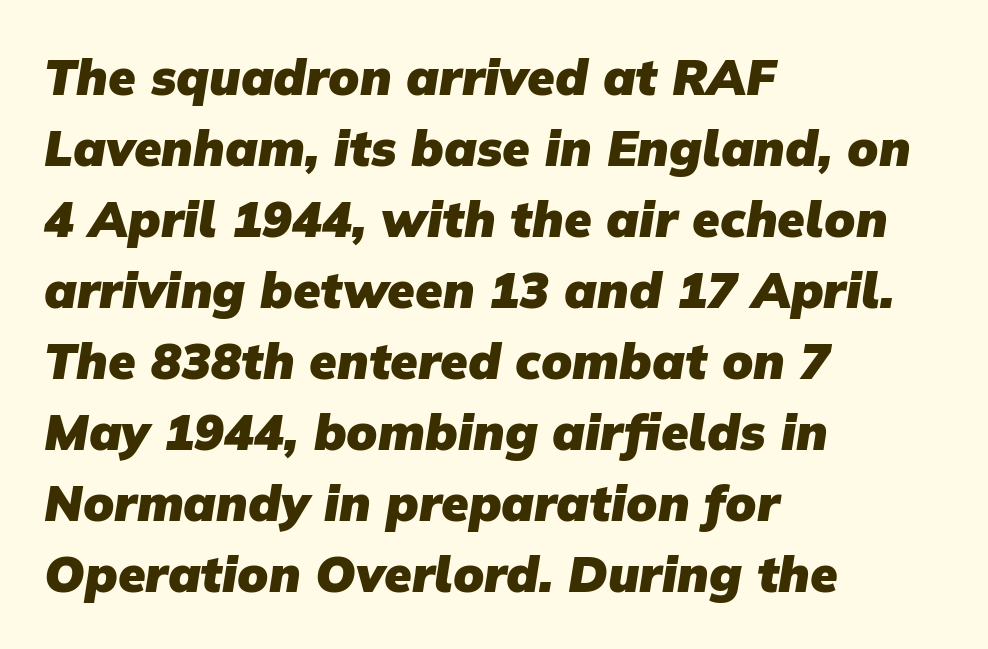
Q: Is the text bold? A: Yes.
Q: Is the typeface a serif or a sans-serif typeface? A: Sans-serif.
Q: Is the text underlined? A: No.
Q: How is the paragraph aligned? A: Left-aligned.
Q: Is the spacing between letters normal or unusually wide? A: Normal.
Q: Is the spacing between lines tight, normal or loose? A: Normal.
Q: Width (condensed, normal, or wide)? A: Normal.
Q: Stroke contrast? A: Low.
Q: x-height? A: Medium.
Q: Monospaced? A: No.
